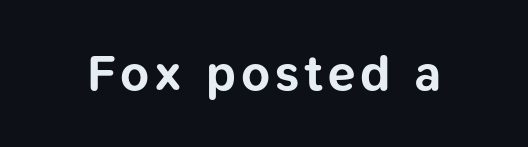
As a designer I'd log this as weight 700, bold. Proportional: the letters do not fall into vertical columns. Stroke terminals: plain, sans-serif. The typography opts for an upright posture over an oblique one.
